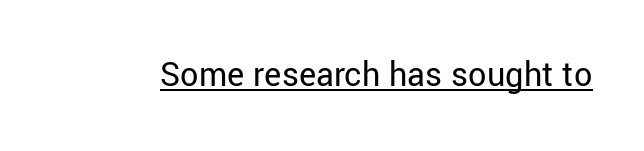
{"serif": "no", "italic": "no", "bold": "no", "weight": "regular", "width": "normal", "stroke_contrast": "low", "x_height": "medium", "monospaced": "no", "underline": "yes", "letter_spacing": "normal", "letter_spacing_em": 0.0, "glyph_px": 36}
